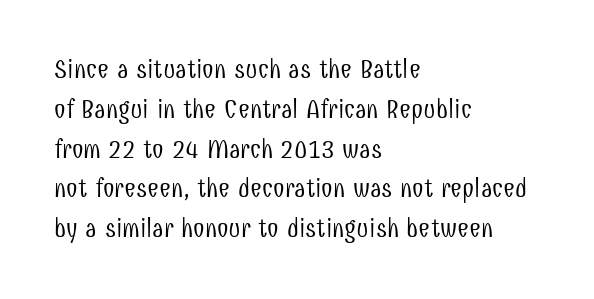
{"italic": "no", "bold": "no", "underline": "no", "align": "left", "line_spacing": "normal", "line_spacing_ratio": 1.53, "letter_spacing": "normal", "letter_spacing_em": 0.0, "glyph_px": 26}
